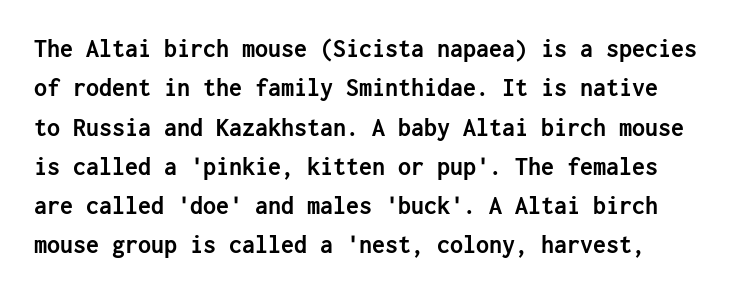
Q: Is the text bold? A: Yes.
Q: Is the text italic (slanted)? A: No, it is upright.
Q: Is the text underlined? A: No.
Q: Is the spacing between letters normal or unusually wide? A: Normal.
Q: Is the spacing between lines tight, normal or loose? A: Normal.
